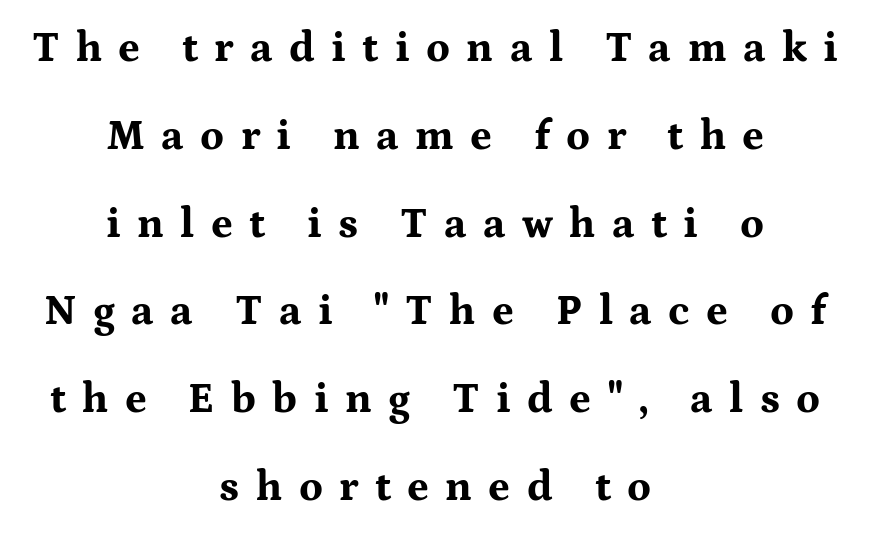
Glyph-to-glyph distance is far greater than everyday printed text. Quick note: interline space is abundant. Underlining? Definitely not there. Type style note: has serifs. These lines carry a lot of weight — the face is fully bold. Visually the block forms a symmetrical silhouette, jagged on both flanks.
